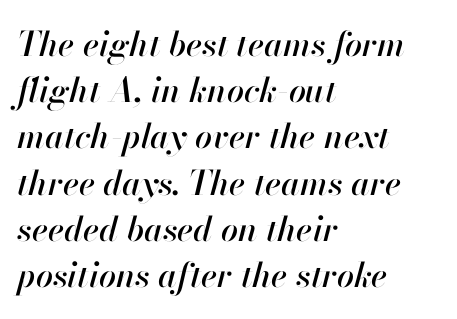
Q: Is the text italic (slanted)? A: Yes, it leans right by about 13 degrees.
Q: Is the text underlined? A: No.
Q: How is the paragraph aligned? A: Left-aligned.
Q: Is the spacing between letters normal or unusually wide? A: Normal.
Q: Is the spacing between lines tight, normal or loose? A: Normal.
Q: Width (condensed, normal, or wide)? A: Normal.
Q: Stroke contrast? A: High.
Q: x-height? A: Small.
Q: Monospaced? A: No.
